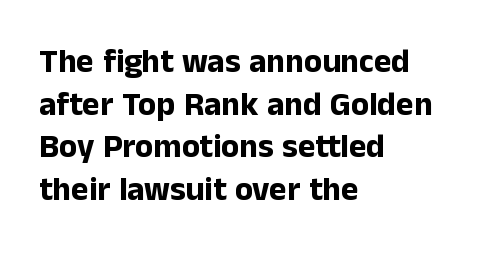
The image shows 33 px bold sans-serif type, upright; set left-aligned, normal line spacing (1.29x), normal letter spacing, not underlined; low stroke contrast and a medium x-height.
